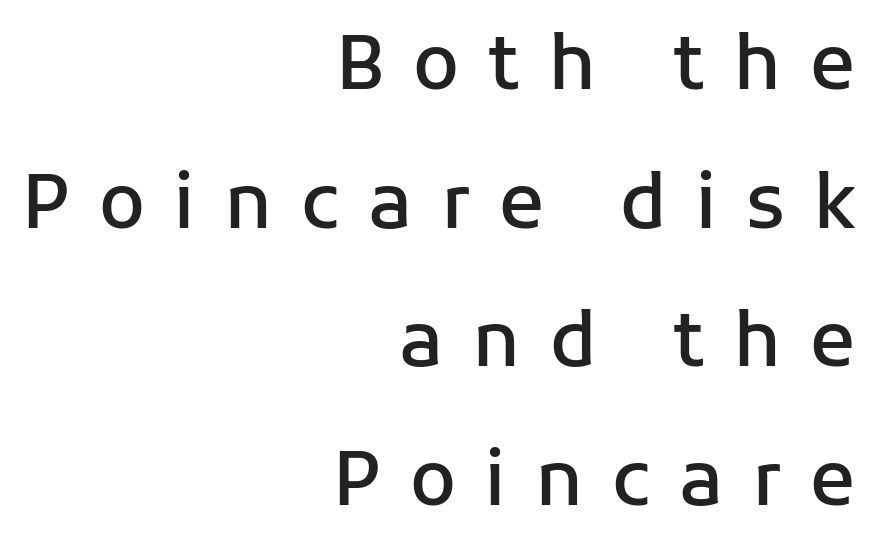
{"serif": "no", "italic": "no", "bold": "semi", "weight": "semibold", "width": "normal", "stroke_contrast": "low", "x_height": "medium", "monospaced": "no", "underline": "no", "align": "right", "line_spacing_ratio": 1.85, "letter_spacing": "wide", "letter_spacing_em": 0.38, "glyph_px": 75}
